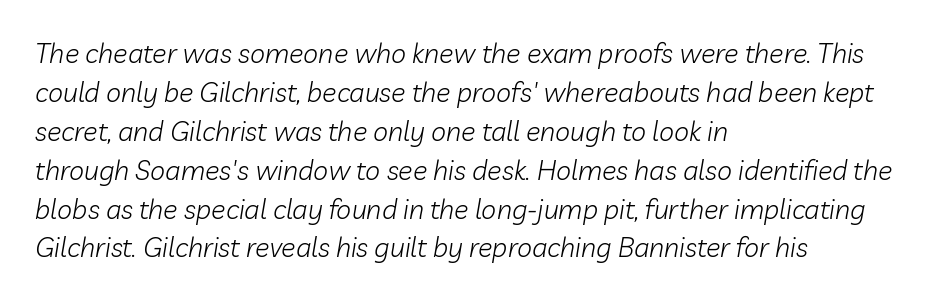
The image shows 27 px text type, italic (leaning right); set left-aligned, normal line spacing (1.44x), normal letter spacing, not underlined.
